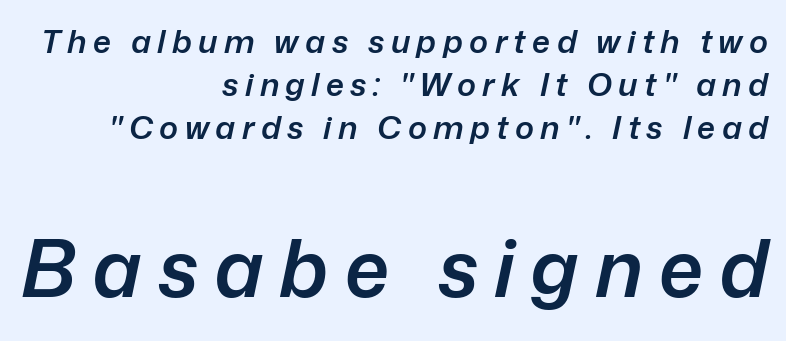
{"italic": "yes", "lean": "right", "slant_degrees": 12, "bold": "semi", "weight": "semibold", "width": "normal", "stroke_contrast": "low", "x_height": "medium", "monospaced": "no", "underline": "no", "align": "right", "line_spacing": "normal", "line_spacing_ratio": 1.34, "letter_spacing": "wide", "letter_spacing_em": 0.2, "larger_block": "second", "size_ratio": 2.47, "glyph_px": 79}
